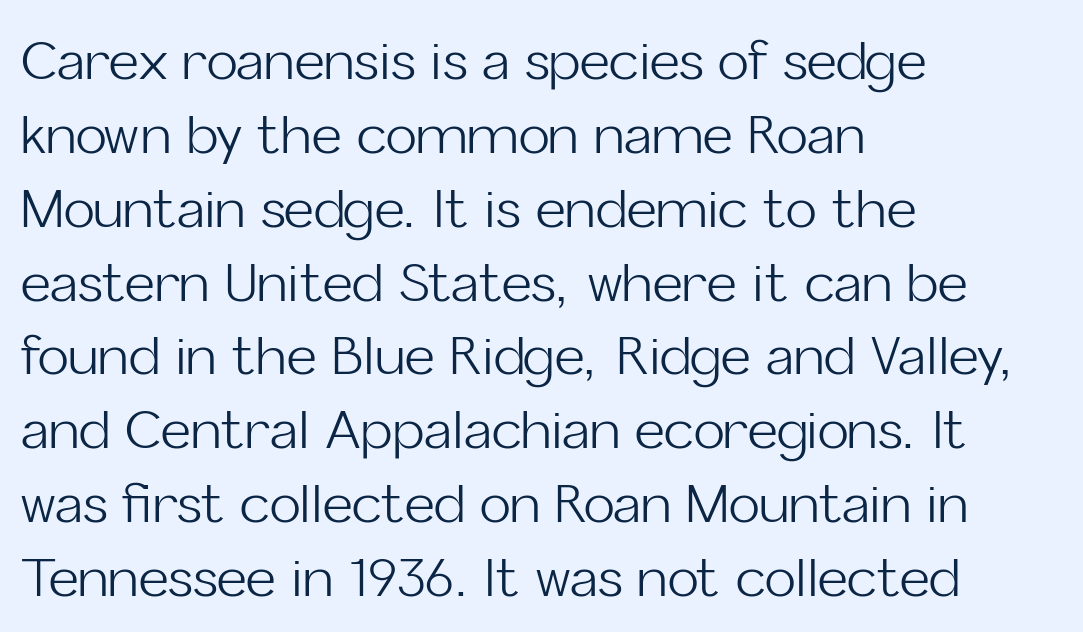
{"serif": "no", "italic": "no", "bold": "no", "weight": "light", "width": "normal", "stroke_contrast": "low", "x_height": "medium", "monospaced": "no", "underline": "no", "align": "left", "line_spacing": "normal", "line_spacing_ratio": 1.42, "letter_spacing": "normal", "letter_spacing_em": 0.0, "glyph_px": 52}
